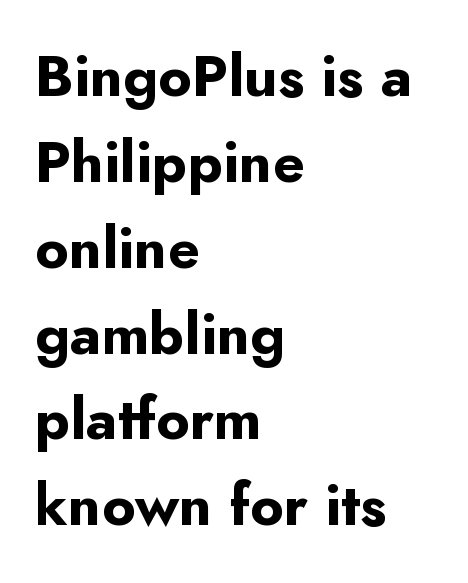
The image shows 58 px bold sans-serif type, upright; set left-aligned, normal line spacing (1.48x), normal letter spacing, not underlined; low stroke contrast and a small x-height.
